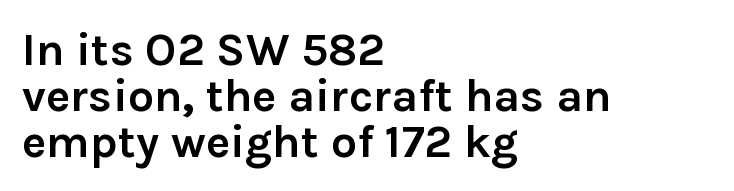
Q: Is the text bold? A: Yes.
Q: Is the text italic (slanted)? A: No, it is upright.
Q: Is the typeface a serif or a sans-serif typeface? A: Sans-serif.
Q: Is the text underlined? A: No.
Q: How is the paragraph aligned? A: Left-aligned.
Q: Is the spacing between letters normal or unusually wide? A: Normal.
Q: Is the spacing between lines tight, normal or loose? A: Tight.
Q: Width (condensed, normal, or wide)? A: Normal.
Q: Stroke contrast? A: Low.
Q: x-height? A: Medium.
Q: Monospaced? A: No.
